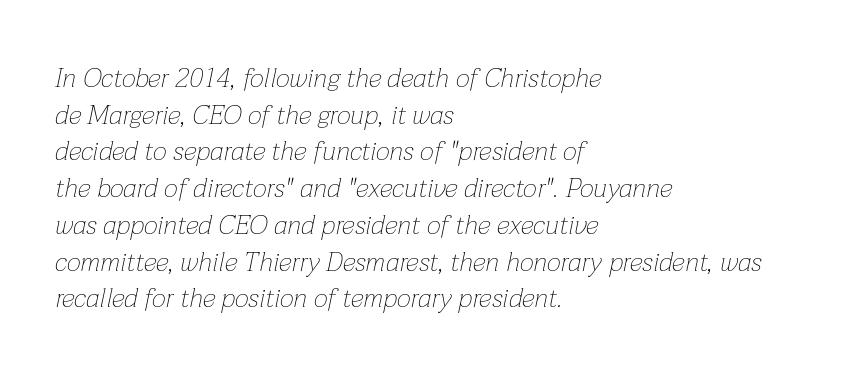
The image shows 27 px text type, italic (leaning right); set left-aligned, normal line spacing (1.36x), normal letter spacing, not underlined.
